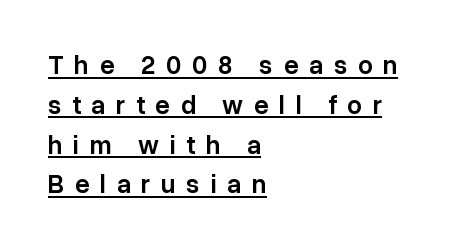
This rendering widens character spacing well past its baseline value. Weight check: semibold — heavier than regular, not quite bold. When letters stand straight like this, we call the style roman or upright. Does the leading feel generous? No, just average. The passage shown is underscored from start to finish. Each line starts at the same left margin while the right side varies.
